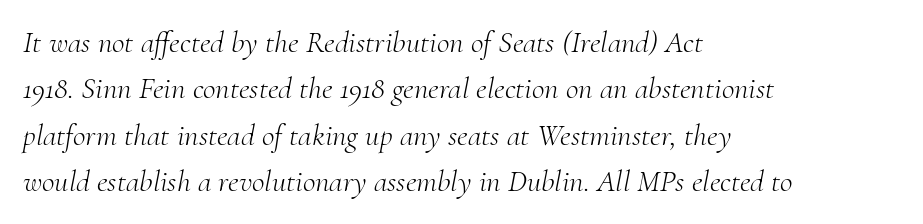
Q: Is the text bold? A: No.
Q: Is the text italic (slanted)? A: Yes, it leans right by about 10 degrees.
Q: Is the typeface a serif or a sans-serif typeface? A: Serif.
Q: Is the text underlined? A: No.
Q: How is the paragraph aligned? A: Left-aligned.
Q: Is the spacing between letters normal or unusually wide? A: Normal.
Q: Is the spacing between lines tight, normal or loose? A: Normal.
Q: Width (condensed, normal, or wide)? A: Normal.
Q: Stroke contrast? A: Medium.
Q: x-height? A: Small.
Q: Monospaced? A: No.
